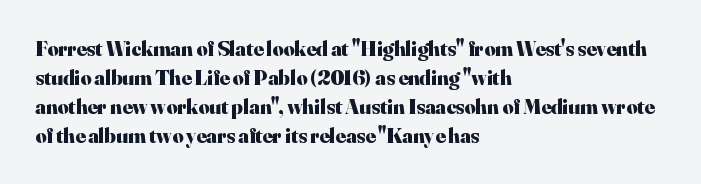
The lines are quadded left. These lines keep a tight, regular rhythm from letter to letter. The gap between lines stays unmarked. It's the straight-up-and-down kind of type. The rendering uses a moderate line-height, typical for paragraphs. Pretty heavy lettering here — definitely bold.
